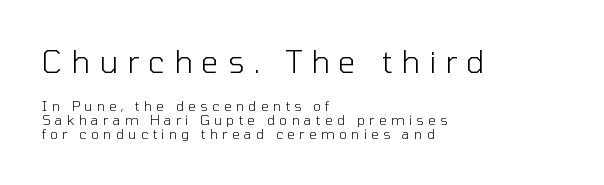
These glyphs show unthickened strokes, regular width or finer. The designer went with a sans here, leaving each stem footless. The lines in this sample share a left origin and differ only in where they stop. The lettering stays uniformly vertical, giving the passage a roman look.
